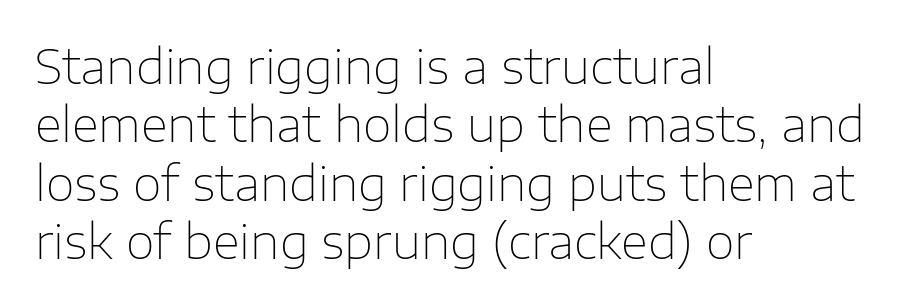
{"serif": "no", "italic": "no", "bold": "no", "weight": "thin", "width": "normal", "stroke_contrast": "low", "x_height": "medium", "monospaced": "no", "underline": "no", "align": "left", "line_spacing_ratio": 1.24, "letter_spacing": "normal", "letter_spacing_em": 0.0, "glyph_px": 47}
